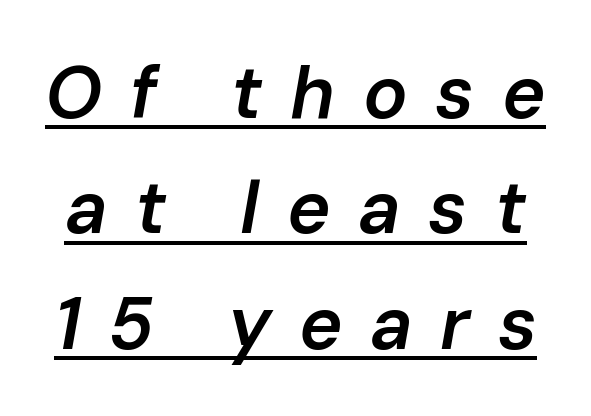
Honestly, the underline is the first thing you notice here. I'd describe the lettering as semibold — firm but not a full bold. Characters are canted at an angle relative to the baseline's perpendicular. Think of a printed novel: that variable character pitch is what you see here. Honestly, the letter spacing is so wide it's the main thing you notice.
